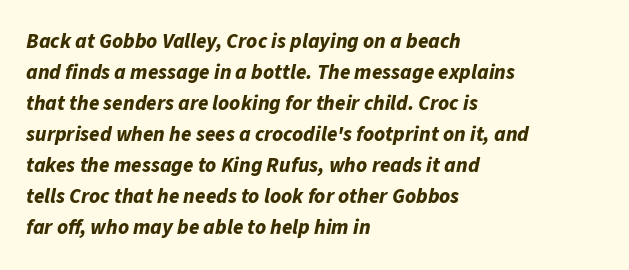
Q: Is the text bold? A: Yes.
Q: Is the text italic (slanted)? A: Yes, it leans right by about 11 degrees.
Q: Is the text underlined? A: No.
Q: How is the paragraph aligned? A: Left-aligned.
Q: Is the spacing between letters normal or unusually wide? A: Normal.
Q: Is the spacing between lines tight, normal or loose? A: Normal.
